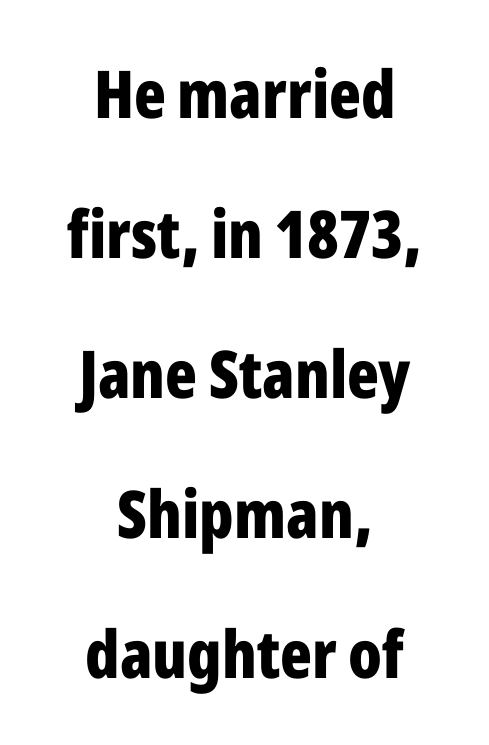
Q: Is the text bold? A: Yes.
Q: Is the text italic (slanted)? A: No, it is upright.
Q: Is the typeface a serif or a sans-serif typeface? A: Sans-serif.
Q: Is the text underlined? A: No.
Q: How is the paragraph aligned? A: Centered.
Q: Is the spacing between letters normal or unusually wide? A: Normal.
Q: Is the spacing between lines tight, normal or loose? A: Loose.
Q: Width (condensed, normal, or wide)? A: Condensed.
Q: Stroke contrast? A: Low.
Q: x-height? A: Medium.
Q: Monospaced? A: No.
